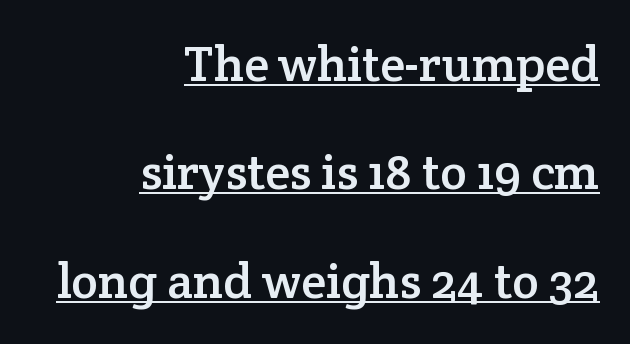
Q: Is the text italic (slanted)? A: No, it is upright.
Q: Is the typeface a serif or a sans-serif typeface? A: Serif.
Q: Is the text underlined? A: Yes.
Q: How is the paragraph aligned? A: Right-aligned.
Q: Is the spacing between letters normal or unusually wide? A: Normal.
Q: Is the spacing between lines tight, normal or loose? A: Loose.
Q: Width (condensed, normal, or wide)? A: Normal.
Q: Stroke contrast? A: Low.
Q: x-height? A: Medium.
Q: Monospaced? A: No.
